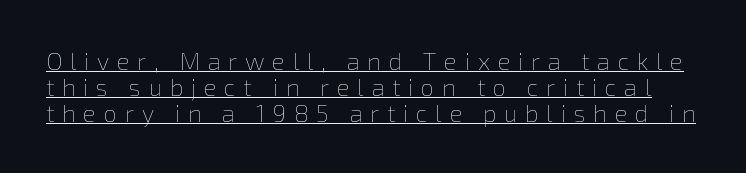
Q: Is the text bold? A: No.
Q: Is the text italic (slanted)? A: No, it is upright.
Q: Is the text underlined? A: Yes.
Q: Is the spacing between letters normal or unusually wide? A: Unusually wide.
Q: Is the spacing between lines tight, normal or loose? A: Tight.
